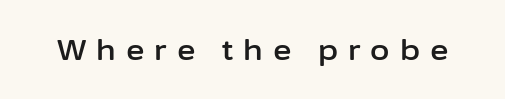
{"serif": "no", "italic": "no", "width": "normal", "stroke_contrast": "low", "x_height": "medium", "monospaced": "no", "underline": "no", "letter_spacing": "wide", "letter_spacing_em": 0.36, "glyph_px": 28}
